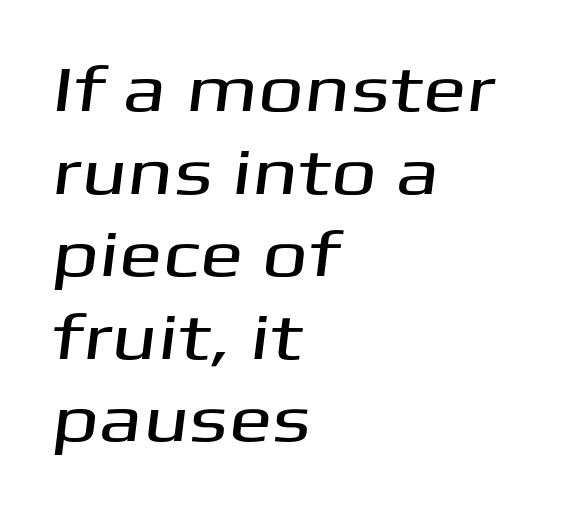
{"serif": "no", "width": "wide", "stroke_contrast": "medium", "x_height": "medium", "monospaced": "no", "underline": "no", "align": "left", "line_spacing": "normal", "line_spacing_ratio": 1.27, "letter_spacing": "normal", "letter_spacing_em": 0.0, "glyph_px": 65}
